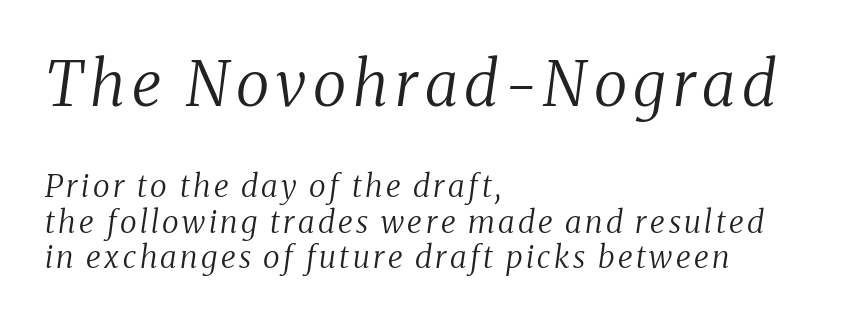
{"serif": "yes", "italic": "yes", "lean": "right", "slant_degrees": 8, "bold": "no", "weight": "regular", "width": "normal", "stroke_contrast": "medium", "x_height": "medium", "monospaced": "no", "underline": "no", "align": "left", "line_spacing": "tight", "line_spacing_ratio": 1.15, "larger_block": "first", "size_ratio": 2.0, "glyph_px": 62}
